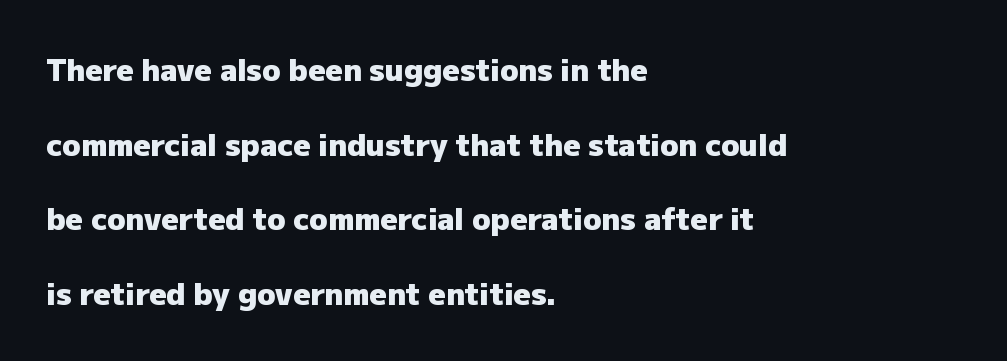
Q: Is the text bold? A: Yes.
Q: Is the text italic (slanted)? A: No, it is upright.
Q: Is the typeface a serif or a sans-serif typeface? A: Sans-serif.
Q: Is the text underlined? A: No.
Q: How is the paragraph aligned? A: Left-aligned.
Q: Is the spacing between letters normal or unusually wide? A: Normal.
Q: Is the spacing between lines tight, normal or loose? A: Loose.
Q: Width (condensed, normal, or wide)? A: Normal.
Q: Stroke contrast? A: Low.
Q: x-height? A: Medium.
Q: Monospaced? A: No.
